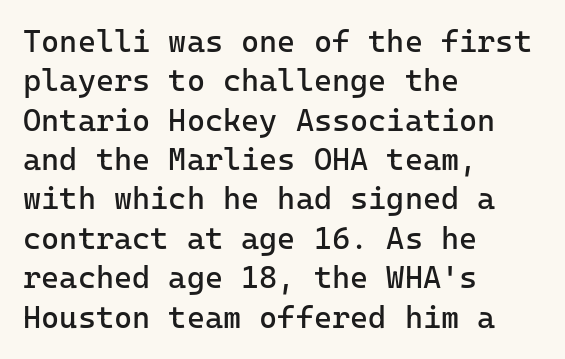
Q: Is the text bold? A: No.
Q: Is the text italic (slanted)? A: No, it is upright.
Q: Is the typeface a serif or a sans-serif typeface? A: Sans-serif.
Q: Is the text underlined? A: No.
Q: How is the paragraph aligned? A: Left-aligned.
Q: Is the spacing between letters normal or unusually wide? A: Normal.
Q: Is the spacing between lines tight, normal or loose? A: Normal.
Q: Width (condensed, normal, or wide)? A: Normal.
Q: Stroke contrast? A: Low.
Q: x-height? A: Medium.
Q: Monospaced? A: Yes.
